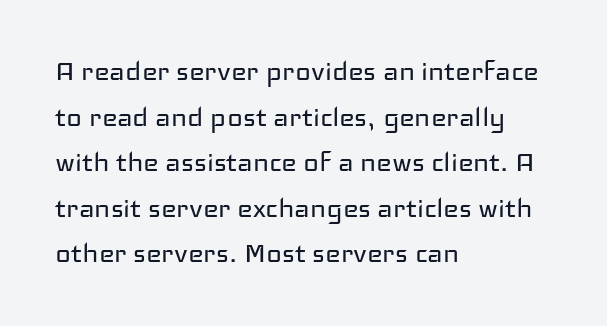
{"serif": "no", "italic": "no", "bold": "no", "weight": "regular", "width": "wide", "stroke_contrast": "low", "x_height": "medium", "monospaced": "no", "underline": "no", "align": "left", "line_spacing": "normal", "line_spacing_ratio": 1.38, "letter_spacing": "normal", "letter_spacing_em": 0.0, "glyph_px": 33}
